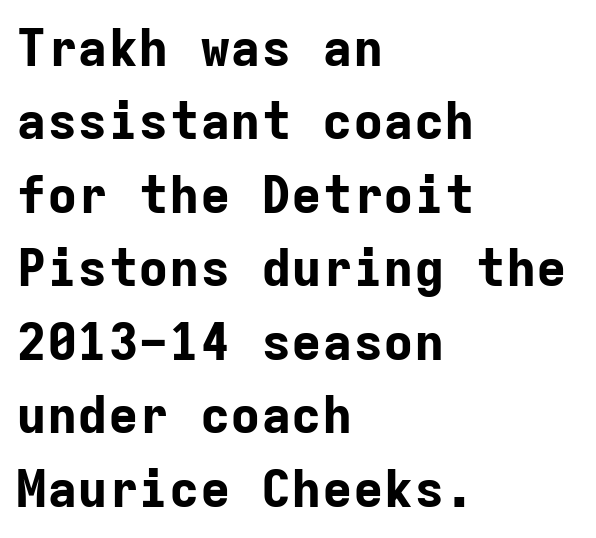
Q: Is the text bold? A: Yes.
Q: Is the text italic (slanted)? A: No, it is upright.
Q: Is the typeface a serif or a sans-serif typeface? A: Sans-serif.
Q: Is the text underlined? A: No.
Q: How is the paragraph aligned? A: Left-aligned.
Q: Is the spacing between letters normal or unusually wide? A: Normal.
Q: Is the spacing between lines tight, normal or loose? A: Normal.
Q: Width (condensed, normal, or wide)? A: Normal.
Q: Stroke contrast? A: Low.
Q: x-height? A: Medium.
Q: Monospaced? A: Yes.
